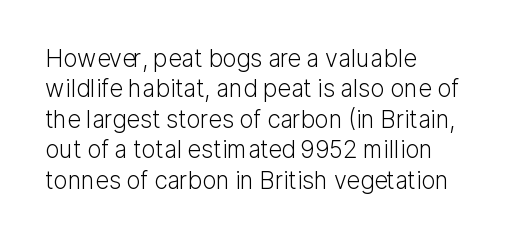
Q: Is the text bold? A: No.
Q: Is the text italic (slanted)? A: No, it is upright.
Q: Is the text underlined? A: No.
Q: How is the paragraph aligned? A: Left-aligned.
Q: Is the spacing between letters normal or unusually wide? A: Normal.
Q: Is the spacing between lines tight, normal or loose? A: Normal.
